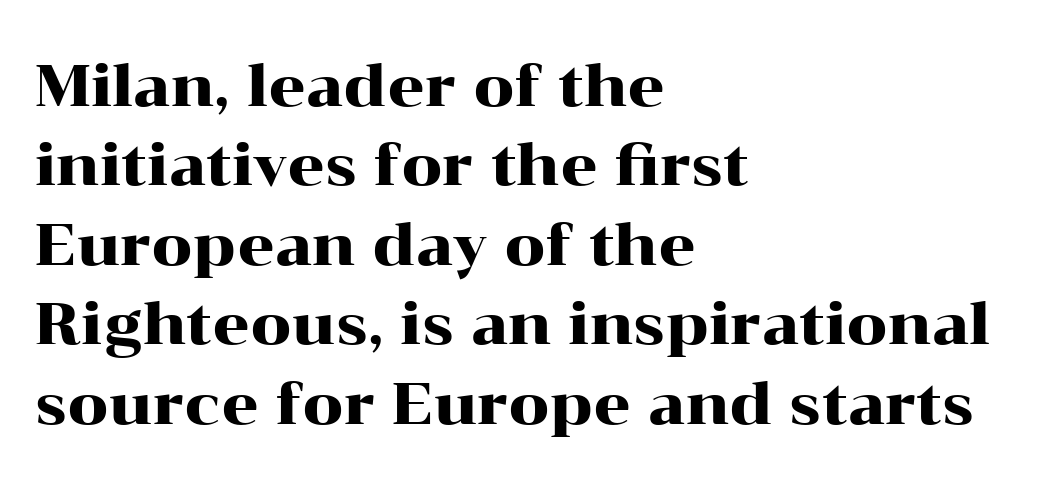
The image shows 58 px wide serif type, upright; set left-aligned, normal line spacing (1.37x), normal letter spacing, not underlined; high stroke contrast and a medium x-height.
